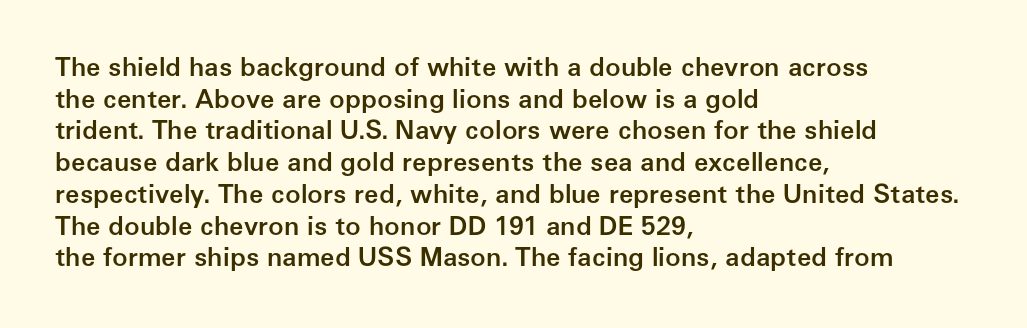
Q: Is the text bold? A: Semi-bold.
Q: Is the text italic (slanted)? A: No, it is upright.
Q: Is the text underlined? A: No.
Q: How is the paragraph aligned? A: Left-aligned.
Q: Is the spacing between letters normal or unusually wide? A: Normal.
